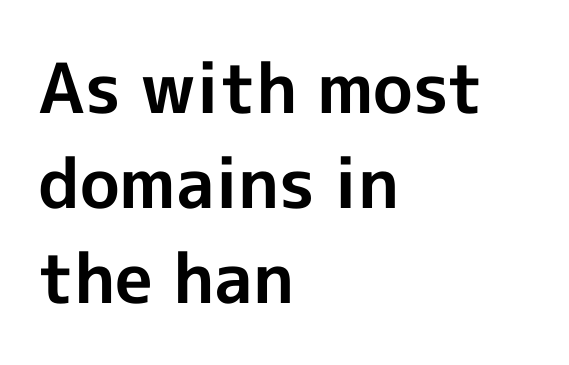
Q: Is the text bold? A: Yes.
Q: Is the text italic (slanted)? A: No, it is upright.
Q: Is the typeface a serif or a sans-serif typeface? A: Sans-serif.
Q: Is the text underlined? A: No.
Q: How is the paragraph aligned? A: Left-aligned.
Q: Is the spacing between letters normal or unusually wide? A: Normal.
Q: Is the spacing between lines tight, normal or loose? A: Normal.
Q: Width (condensed, normal, or wide)? A: Normal.
Q: x-height? A: Medium.
Q: Monospaced? A: No.
